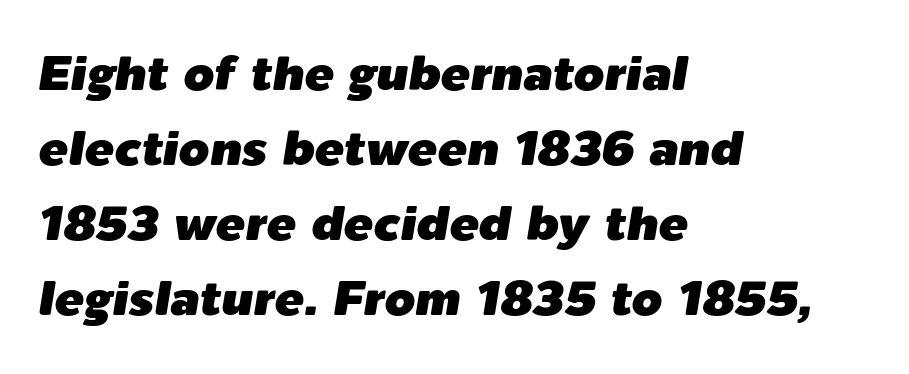
The image shows 49 px text type, italic (leaning right); set left-aligned, normal line spacing (1.53x), normal letter spacing, not underlined; low stroke contrast and a medium x-height.
